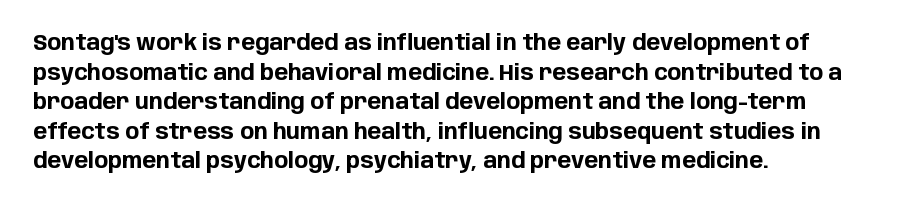
The vertical gap from one line to the next is medium. Beneath every word, the page is bare. Nothing unusual about the tracking: characters are spaced as the font intends. Its strokes are broad and dark, the hallmark of bold type. This sample uses an upright cut, with every glyph sitting square on the baseline. If you drew a ruler down the left edge, every line would touch it.
